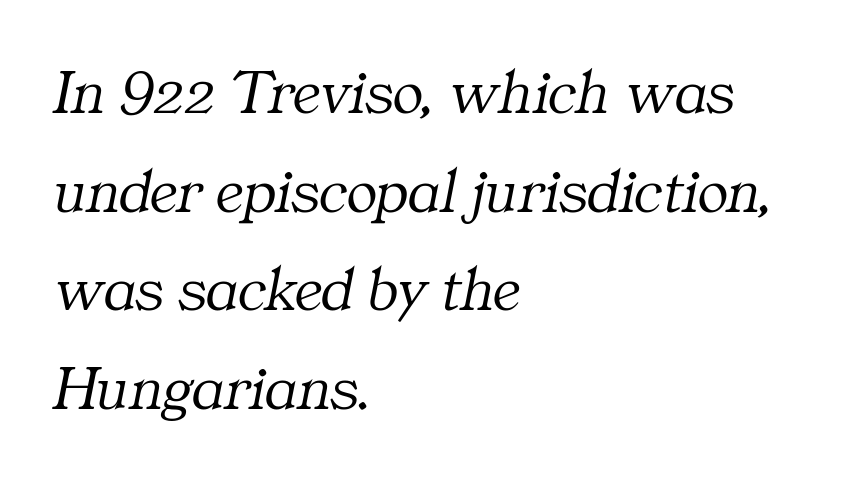
This sample uses an oblique cut, with every glyph tilted off the vertical. Horizontally, the lines are justified to the leading edge only. The designer went with a serif here, giving each stem small feet. Does extra space separate the letters? No, they use regular spacing. This block has exactly the height ordinary leading produces.
